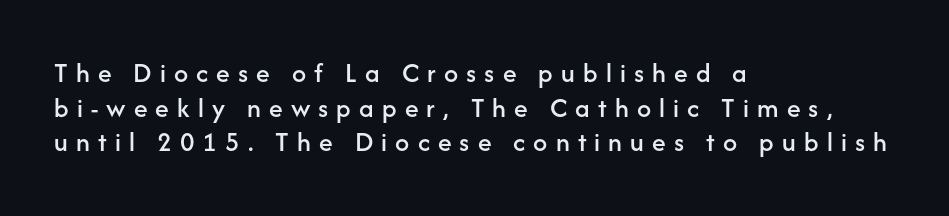
{"serif": "no", "italic": "no", "width": "normal", "stroke_contrast": "low", "x_height": "medium", "monospaced": "no", "underline": "no", "align": "left", "line_spacing_ratio": 1.24, "letter_spacing": "wide", "letter_spacing_em": 0.29, "glyph_px": 28}
